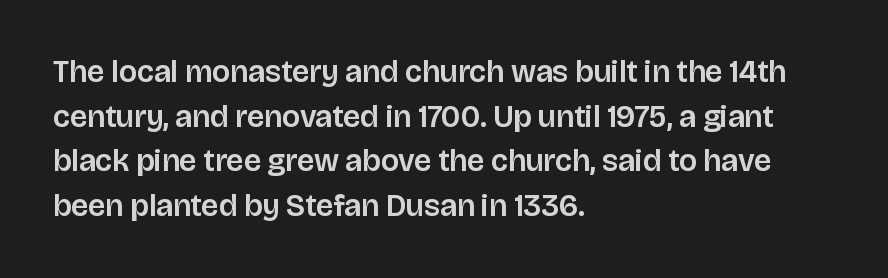
Q: Is the text italic (slanted)? A: No, it is upright.
Q: Is the typeface a serif or a sans-serif typeface? A: Sans-serif.
Q: Is the text underlined? A: No.
Q: How is the paragraph aligned? A: Left-aligned.
Q: Is the spacing between letters normal or unusually wide? A: Normal.
Q: Is the spacing between lines tight, normal or loose? A: Normal.
Q: Width (condensed, normal, or wide)? A: Normal.
Q: Stroke contrast? A: Low.
Q: x-height? A: Large.
Q: Monospaced? A: No.
